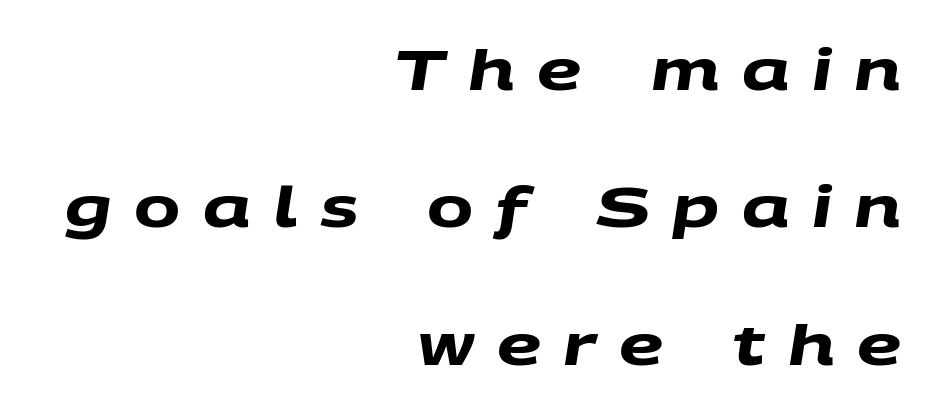
{"serif": "no", "bold": "yes", "weight": "heavy", "width": "wide", "stroke_contrast": "medium", "x_height": "large", "monospaced": "no", "underline": "no", "align": "right", "line_spacing": "loose", "line_spacing_ratio": 2.5, "letter_spacing": "wide", "letter_spacing_em": 0.41, "glyph_px": 55}
